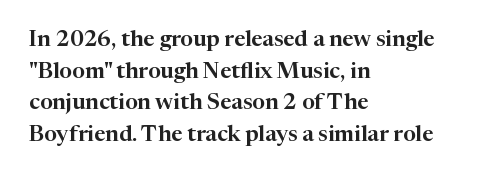
{"italic": "no", "underline": "no", "align": "left", "line_spacing": "normal", "line_spacing_ratio": 1.44, "letter_spacing": "normal", "letter_spacing_em": 0.0, "glyph_px": 22}
